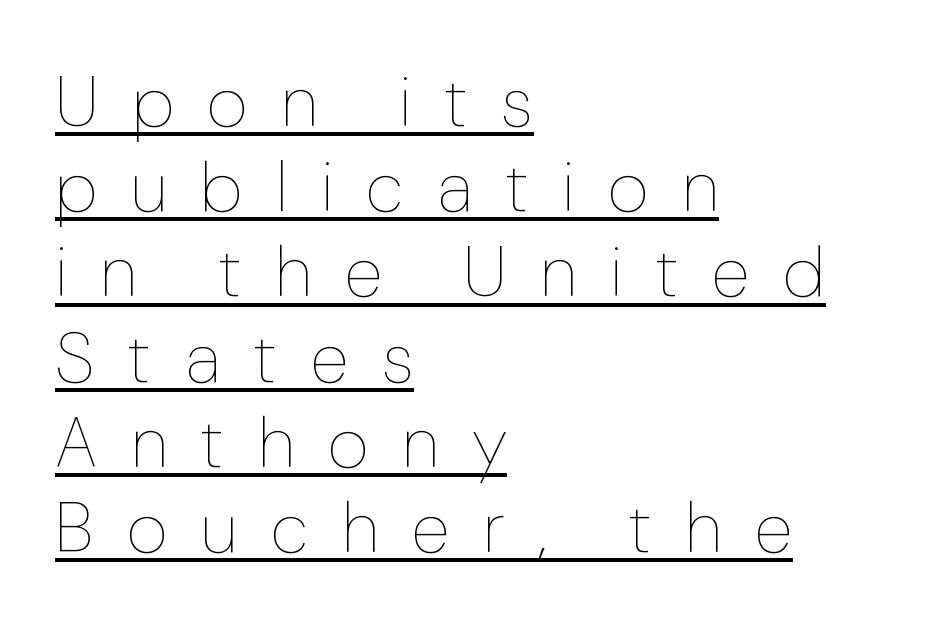
{"italic": "no", "bold": "no", "weight": "thin", "width": "normal", "stroke_contrast": "low", "x_height": "medium", "monospaced": "no", "underline": "yes", "align": "left", "line_spacing_ratio": 1.2, "letter_spacing": "wide", "letter_spacing_em": 0.47, "glyph_px": 71}
